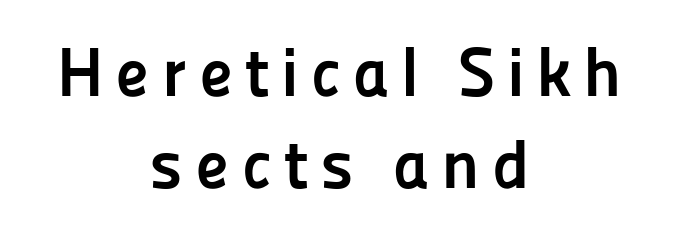
{"serif": "no", "italic": "no", "bold": "yes", "weight": "semibold", "width": "normal", "stroke_contrast": "low", "x_height": "medium", "monospaced": "no", "underline": "no", "align": "center", "line_spacing": "normal", "line_spacing_ratio": 1.33, "glyph_px": 69}
